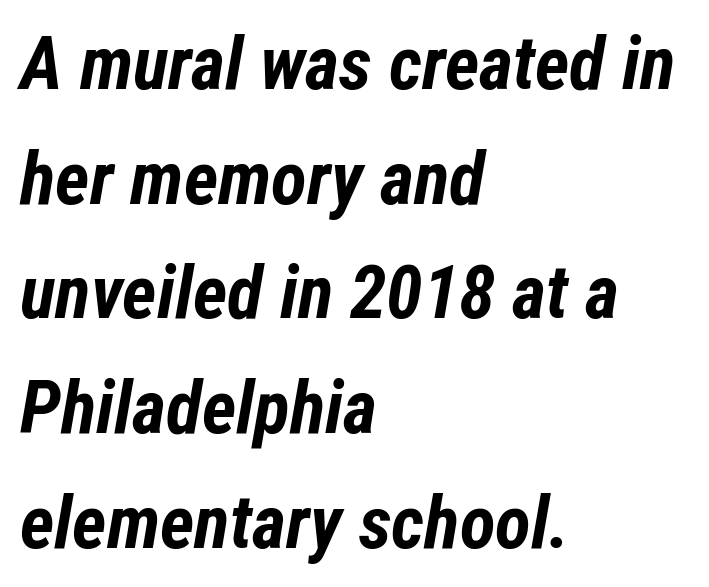
Q: Is the text bold? A: Yes.
Q: Is the text italic (slanted)? A: Yes, it leans right by about 12 degrees.
Q: Is the text underlined? A: No.
Q: How is the paragraph aligned? A: Left-aligned.
Q: Is the spacing between letters normal or unusually wide? A: Normal.
Q: Is the spacing between lines tight, normal or loose? A: Normal.
Q: Width (condensed, normal, or wide)? A: Condensed.
Q: Stroke contrast? A: Low.
Q: x-height? A: Medium.
Q: Monospaced? A: No.
